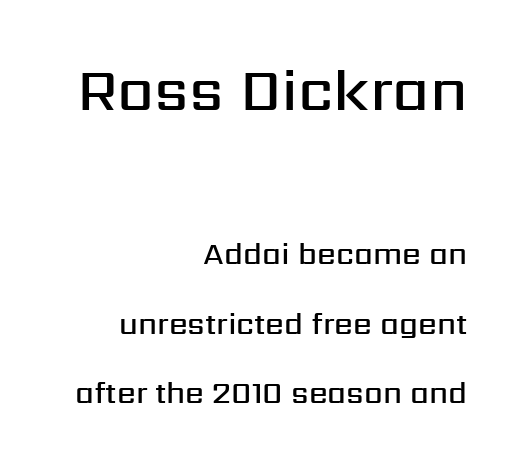
Note the varied advance widths — an 'i' is clearly narrower than an 'm'. This sample uses plain, unmodified letter spacing. The letters stand straight up with perfectly vertical stems. Visually, the top section dominates because its glyphs are scaled up. The leading is generous, giving the passage an open texture. Its strokes are somewhat broadened, the hallmark of semibold type.
